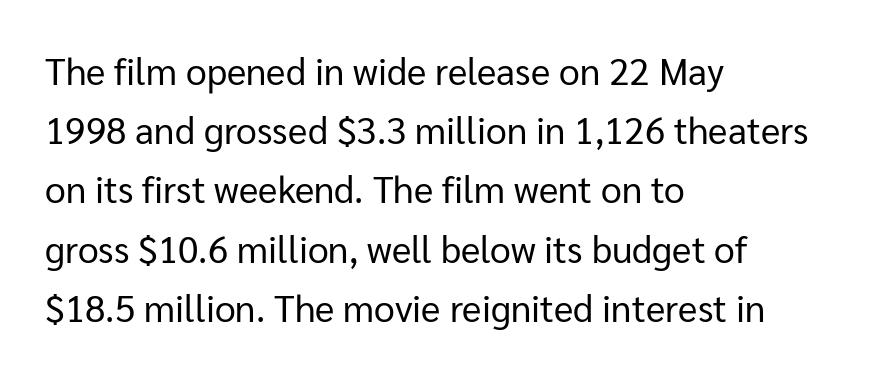
Tracking value appears to be zero — textbook default spacing. Is this a fixed-width face? No — the glyphs have proportional, varying widths. The strokes carry an ordinary text weight at most. Designer's note — italics off, roman on. The rag falls on the right side of this text block. The font family rendered here belongs to the sans-serif group.
